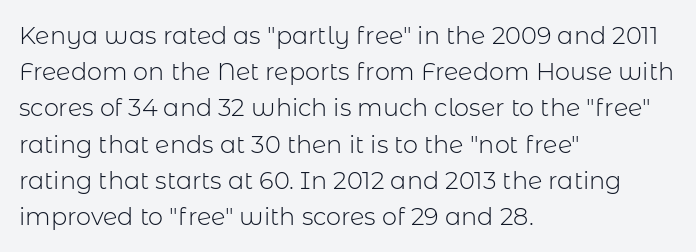
{"italic": "no", "bold": "no", "underline": "no", "align": "left", "line_spacing": "normal", "line_spacing_ratio": 1.51, "letter_spacing": "normal", "letter_spacing_em": 0.0, "glyph_px": 24}
